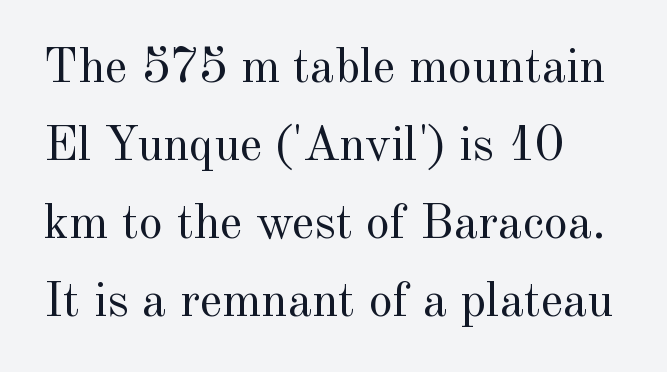
Q: Is the text bold? A: No.
Q: Is the text italic (slanted)? A: No, it is upright.
Q: Is the typeface a serif or a sans-serif typeface? A: Serif.
Q: Is the text underlined? A: No.
Q: How is the paragraph aligned? A: Left-aligned.
Q: Is the spacing between letters normal or unusually wide? A: Normal.
Q: Is the spacing between lines tight, normal or loose? A: Normal.
Q: Width (condensed, normal, or wide)? A: Normal.
Q: x-height? A: Small.
Q: Monospaced? A: No.
